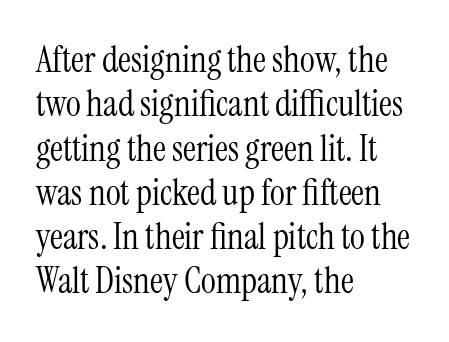
Q: Is the text bold? A: No.
Q: Is the text italic (slanted)? A: No, it is upright.
Q: Is the typeface a serif or a sans-serif typeface? A: Serif.
Q: Is the text underlined? A: No.
Q: How is the paragraph aligned? A: Left-aligned.
Q: Is the spacing between letters normal or unusually wide? A: Normal.
Q: Width (condensed, normal, or wide)? A: Condensed.
Q: Stroke contrast? A: Medium.
Q: x-height? A: Medium.
Q: Monospaced? A: No.
